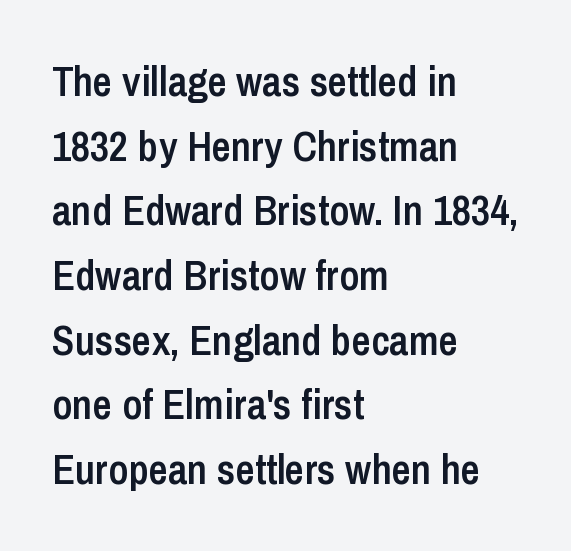
Q: Is the text bold? A: Semi-bold.
Q: Is the text italic (slanted)? A: No, it is upright.
Q: Is the typeface a serif or a sans-serif typeface? A: Sans-serif.
Q: Is the text underlined? A: No.
Q: How is the paragraph aligned? A: Left-aligned.
Q: Is the spacing between letters normal or unusually wide? A: Normal.
Q: Is the spacing between lines tight, normal or loose? A: Normal.
Q: Width (condensed, normal, or wide)? A: Condensed.
Q: Stroke contrast? A: Low.
Q: x-height? A: Medium.
Q: Monospaced? A: No.
